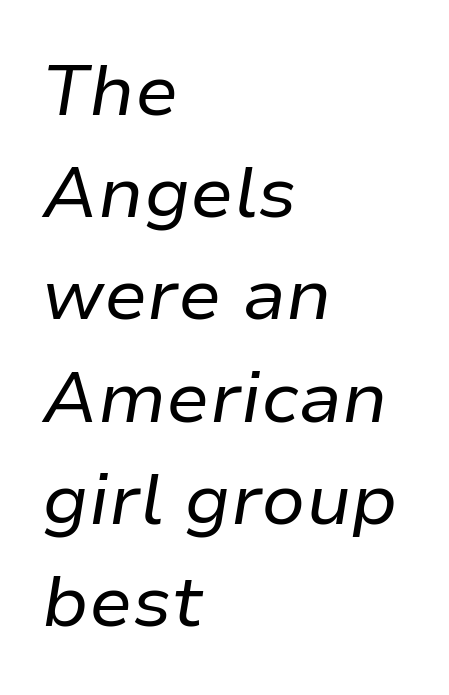
{"italic": "yes", "lean": "right", "slant_degrees": 9, "bold": "no", "weight": "regular", "width": "normal", "stroke_contrast": "low", "x_height": "medium", "monospaced": "no", "underline": "no", "align": "left", "line_spacing": "normal", "line_spacing_ratio": 1.42, "letter_spacing": "normal", "letter_spacing_em": 0.0, "glyph_px": 72}
